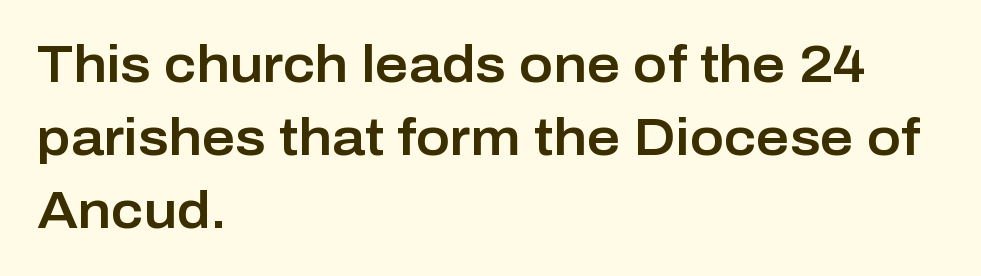
The font family rendered here belongs to the sans-serif group. Evenly set lines give the paragraph a standard silhouette. Words float on clear page, feet unadorned. Look at the tracking — it's just the regular setting, nothing added. A typesetter would call this proportional, since set widths differ per character.
